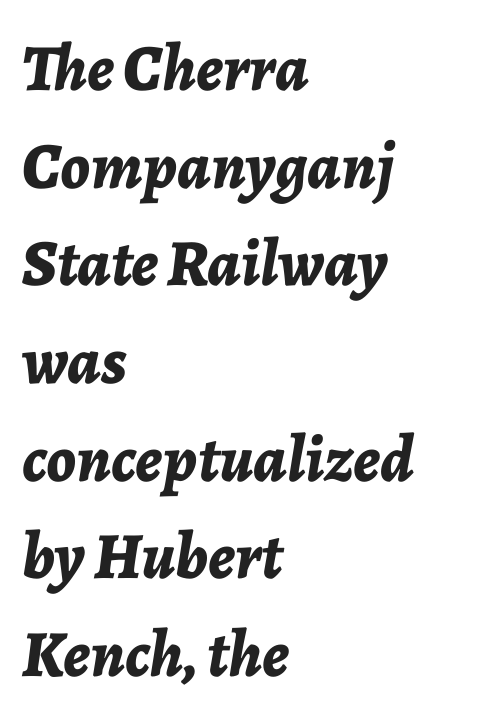
{"italic": "yes", "lean": "right", "slant_degrees": 7, "bold": "yes", "weight": "bold", "width": "normal", "stroke_contrast": "low", "x_height": "medium", "monospaced": "no", "underline": "no", "align": "left", "line_spacing": "normal", "line_spacing_ratio": 1.48, "letter_spacing": "normal", "letter_spacing_em": 0.0, "glyph_px": 66}
